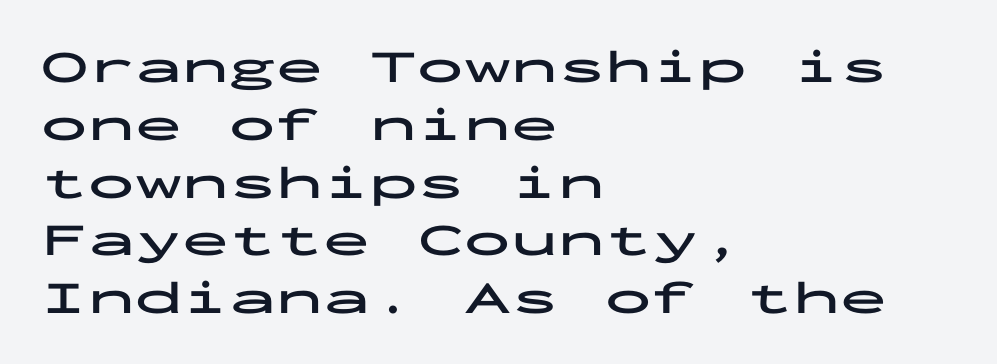
Note: no serifs on the glyphs. A student would call this left alignment; a typographer would say flush left, rag right. These lines are rendered in a fixed-pitch font. Caption: standard tracking, unaltered. Honestly, there is no underline to notice here at all. Vertical strokes here are truly vertical.
